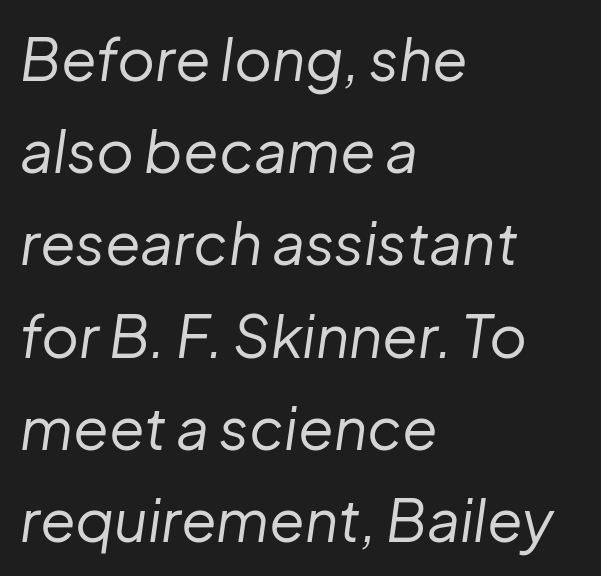
Q: Is the text bold? A: No.
Q: Is the text italic (slanted)? A: Yes, it leans right by about 8 degrees.
Q: Is the text underlined? A: No.
Q: How is the paragraph aligned? A: Left-aligned.
Q: Is the spacing between letters normal or unusually wide? A: Normal.
Q: Is the spacing between lines tight, normal or loose? A: Normal.
Q: Width (condensed, normal, or wide)? A: Normal.
Q: Stroke contrast? A: Low.
Q: x-height? A: Medium.
Q: Monospaced? A: No.
